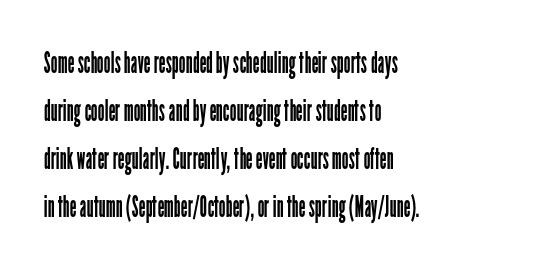
Words appear dense and cohesive because spacing is normal. A typesetter would call this proportional, since set widths differ per character. Ink coverage per letter is moderate at most. Classification — sans serif. The typography opts for an upright posture over an oblique one.
